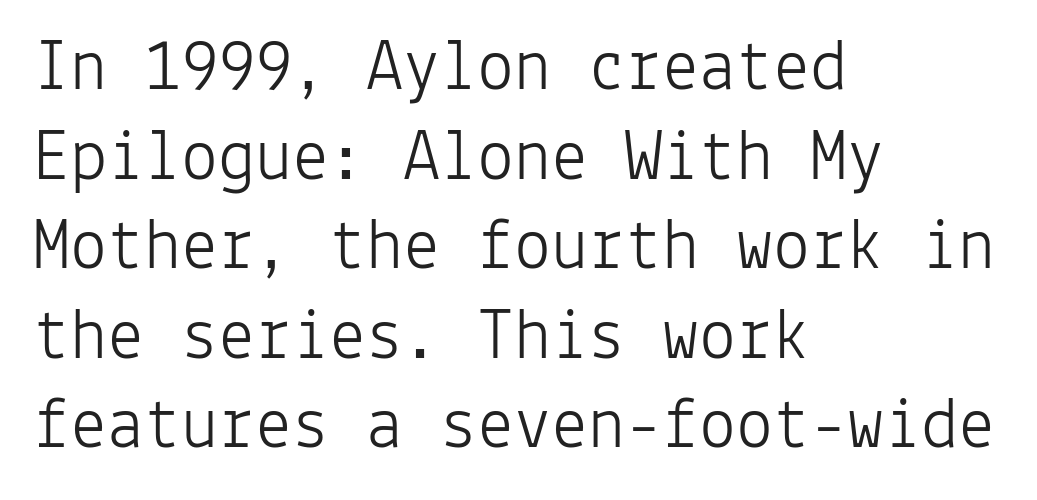
Is the block centered? No — it sits flush against the left margin. Here the designer chose a console-style face with uniform glyph widths. Style check: upright. Students, note that the glyphs here touch the page at normal intervals. A quiet, ordinary-to-light weight characterises the typeface. Decoration check: the copy has no underline.
